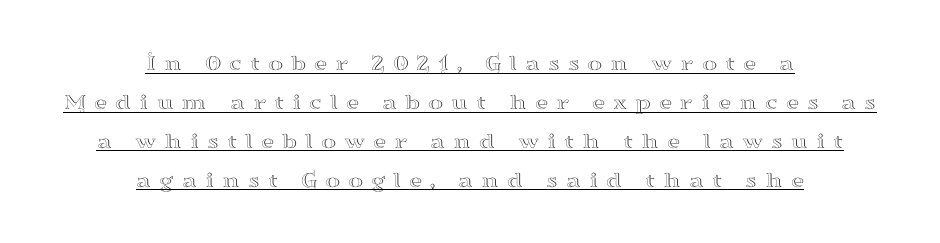
The designer left line spacing at the default. Neither beginnings nor endings align; midpoints do. Every character sits straight up, as roman type does. Beneath each row of characters lies a ruled line. Characters follow at a spacing far wider than the type designer built in.
